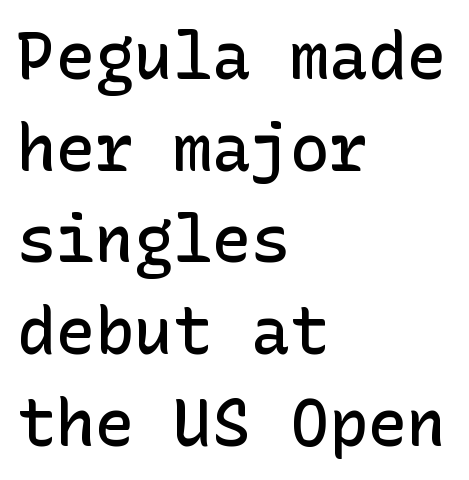
{"serif": "no", "italic": "no", "bold": "semi", "weight": "semibold", "width": "normal", "stroke_contrast": "low", "x_height": "medium", "underline": "no", "align": "left", "line_spacing": "normal", "line_spacing_ratio": 1.41, "letter_spacing": "normal", "letter_spacing_em": 0.0, "glyph_px": 65}
